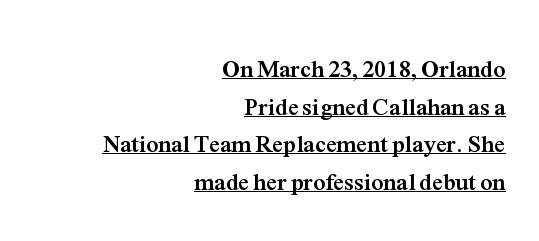
{"italic": "no", "bold": "yes", "underline": "yes", "align": "right", "line_spacing": "normal", "line_spacing_ratio": 1.57, "letter_spacing": "normal", "letter_spacing_em": 0.0, "glyph_px": 24}
